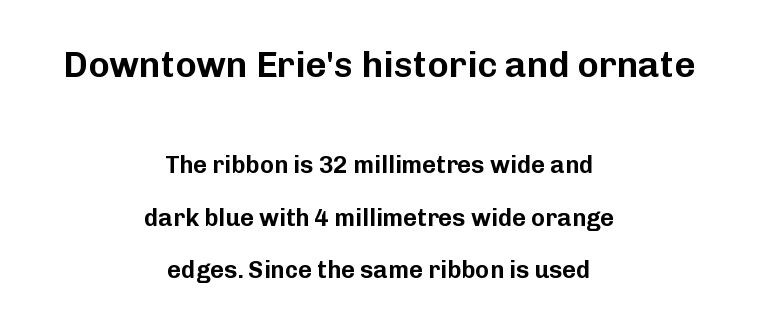
You can tell from the bare stems that sans-serif type was used. The whitespace from short lines is split evenly between both sides. The foot of each line stays bare and open. Two sizes are in play, and the larger belongs to the first block. The rendering uses natural spacing where letterforms have individual widths. Letter spacing: default.
